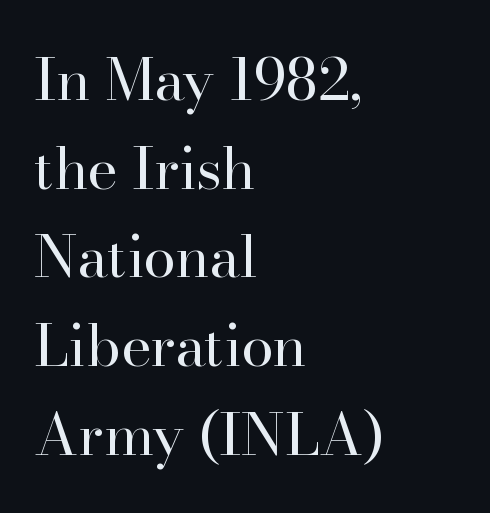
Q: Is the text bold? A: No.
Q: Is the text italic (slanted)? A: No, it is upright.
Q: Is the typeface a serif or a sans-serif typeface? A: Serif.
Q: Is the text underlined? A: No.
Q: How is the paragraph aligned? A: Left-aligned.
Q: Is the spacing between letters normal or unusually wide? A: Normal.
Q: Is the spacing between lines tight, normal or loose? A: Normal.
Q: Width (condensed, normal, or wide)? A: Normal.
Q: Stroke contrast? A: High.
Q: x-height? A: Small.
Q: Monospaced? A: No.
